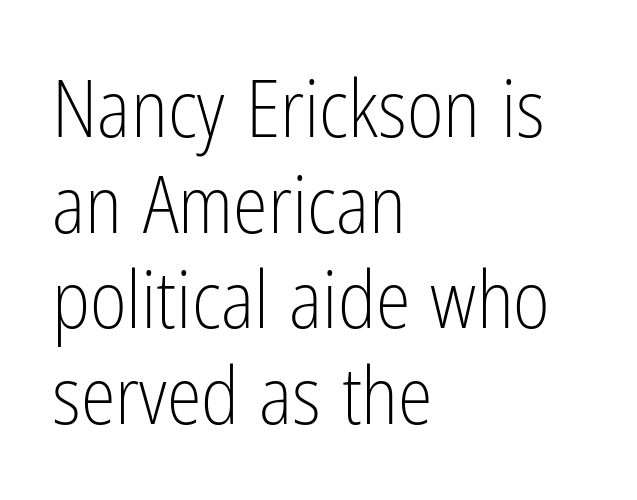
The lettering stays uniformly vertical, giving the passage a roman look. Letters have the restrained weight of plain body copy at most. The rag falls on the right side of this text block. Nope, no serifs anywhere on these letters. The area under the type is left untouched.
